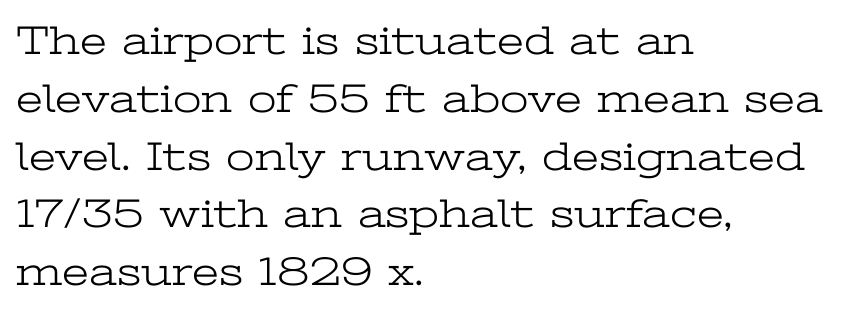
Italic: no, the glyphs are upright roman. Is the block centered? No — it sits flush against the left margin. A bare baseline throughout the passage. The leading is moderate, giving the passage an even texture. These lines keep a tight, regular rhythm from letter to letter.
